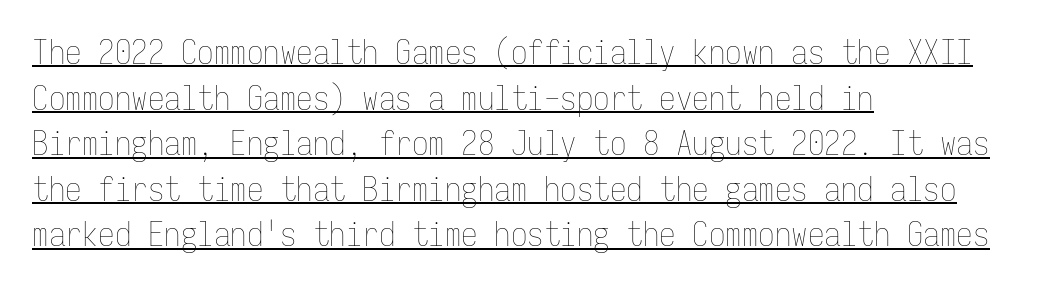
Q: Is the text bold? A: No.
Q: Is the text italic (slanted)? A: No, it is upright.
Q: Is the text underlined? A: Yes.
Q: How is the paragraph aligned? A: Left-aligned.
Q: Is the spacing between letters normal or unusually wide? A: Normal.
Q: Is the spacing between lines tight, normal or loose? A: Normal.
Q: Width (condensed, normal, or wide)? A: Condensed.
Q: Stroke contrast? A: Low.
Q: x-height? A: Medium.
Q: Monospaced? A: Yes.
